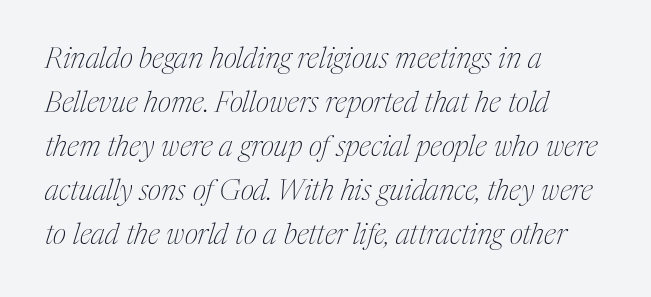
The image shows 29 px thin, condensed serif type, italic (leaning right); set left-aligned, normal line spacing (1.52x), normal letter spacing, not underlined; medium stroke contrast and a medium x-height.
